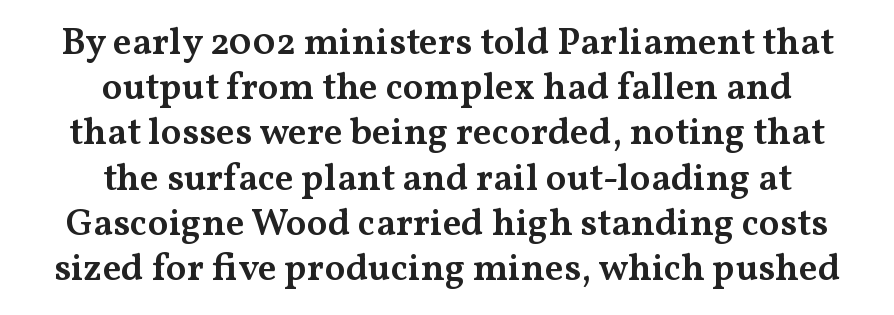
{"serif": "yes", "italic": "no", "bold": "semi", "weight": "semibold", "width": "wide", "stroke_contrast": "medium", "x_height": "medium", "monospaced": "no", "underline": "no", "align": "center", "line_spacing_ratio": 1.19, "letter_spacing": "normal", "letter_spacing_em": 0.0, "glyph_px": 38}
